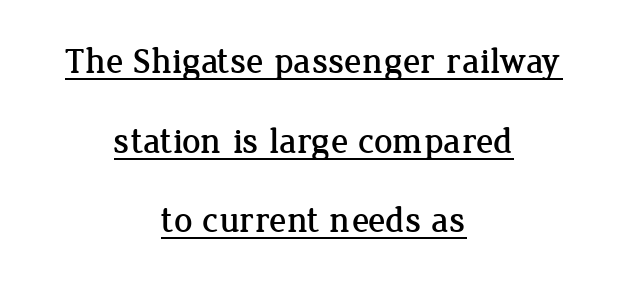
Short note: letters normally spaced. Widely set lines give the paragraph a tall, airy silhouette. The rendering uses the underline text-decoration. Quick note: not italic, upright. The text block is weighted toward neither margin, spreading evenly from the middle. Small tapered or slab feet sit at the stroke ends, so this counts as serif.
